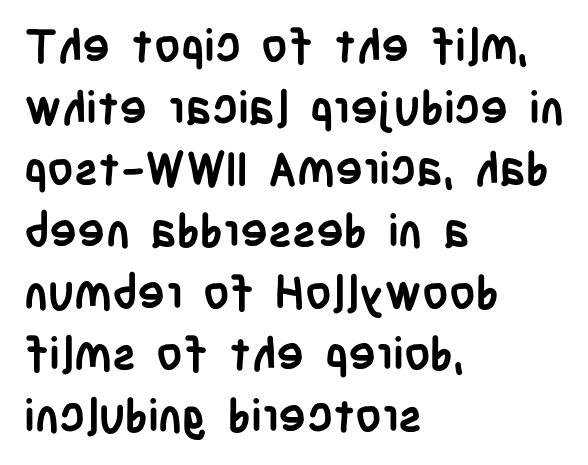
{"serif": "no", "italic": "no", "bold": "yes", "weight": "semibold", "width": "condensed", "stroke_contrast": "low", "x_height": "large", "monospaced": "no", "underline": "no", "align": "left", "line_spacing": "normal", "line_spacing_ratio": 1.34, "letter_spacing": "normal", "letter_spacing_em": 0.0, "glyph_px": 46}
